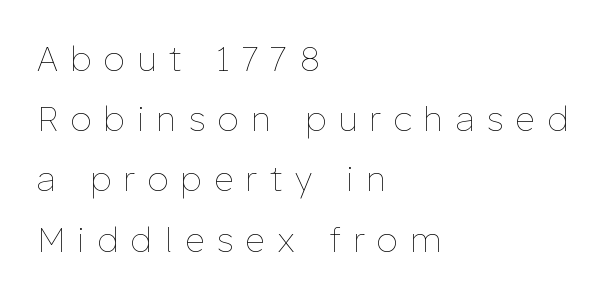
The image shows 34 px thin type, upright; set left-aligned, line spacing 1.77x, unusually wide letter spacing (+0.38 em), not underlined; low stroke contrast and a medium x-height.
